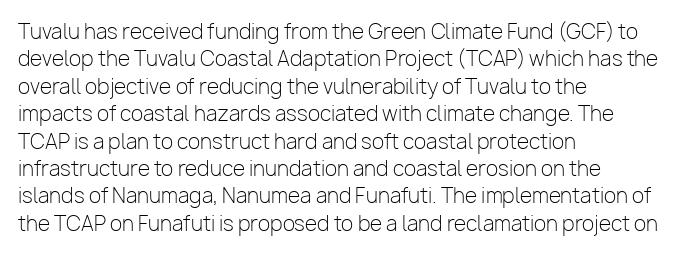
The image shows 20 px text type, upright; set left-aligned, normal line spacing (1.37x), normal letter spacing, not underlined.
